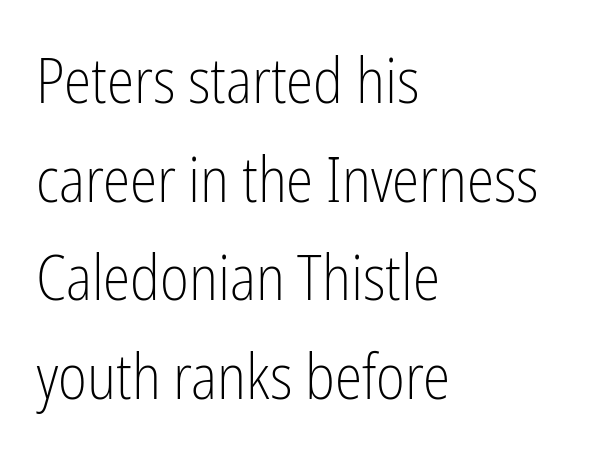
Horizontal bands of white between lines are of average thickness. No extra ink here — the face is not bold. Each letter keeps its own natural width here, so spacing adapts to shape. This rendering employs a face without finishing strokes, i.e., a sans-serif.
